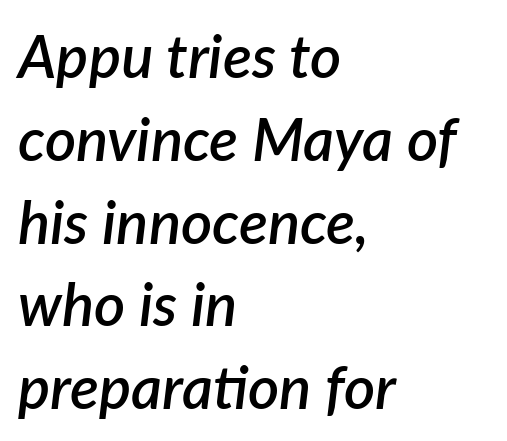
The image shows 60 px semibold type, italic (leaning right); set left-aligned, normal line spacing (1.38x), normal letter spacing, not underlined; low stroke contrast and a medium x-height.
